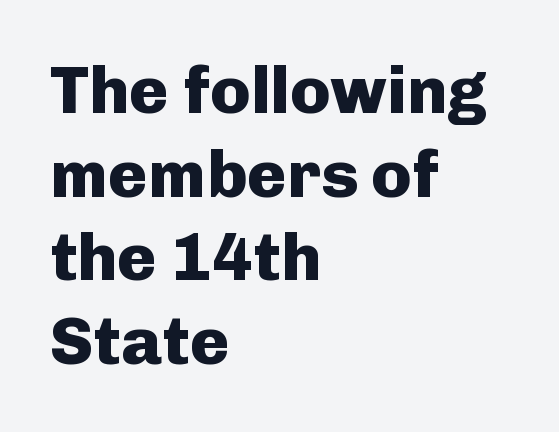
The image shows 67 px heavy sans-serif type, upright; set left-aligned, normal line spacing (1.25x), normal letter spacing, not underlined; low stroke contrast and a medium x-height.
